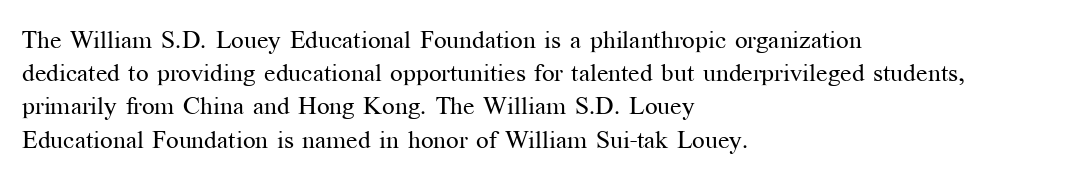
The image shows 25 px text type, upright; set left-aligned, normal line spacing (1.33x), normal letter spacing, not underlined.
